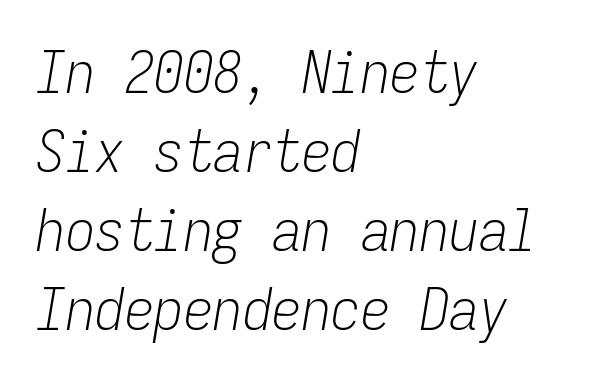
{"italic": "yes", "lean": "right", "slant_degrees": 9, "bold": "no", "weight": "light", "width": "condensed", "stroke_contrast": "low", "x_height": "medium", "monospaced": "yes", "underline": "no", "align": "left", "line_spacing": "normal", "line_spacing_ratio": 1.34, "letter_spacing": "normal", "letter_spacing_em": 0.0, "glyph_px": 59}
